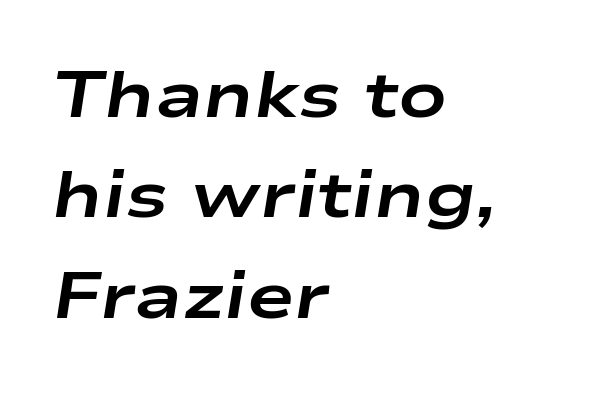
The image shows 64 px bold, wide type, italic (leaning right); set left-aligned, normal line spacing (1.57x), normal letter spacing, not underlined; low stroke contrast and a medium x-height.
